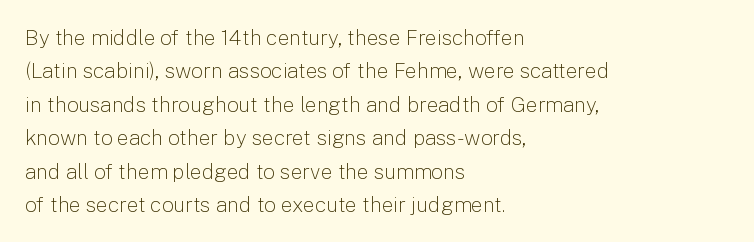
{"italic": "no", "bold": "no", "underline": "no", "align": "left", "line_spacing": "normal", "line_spacing_ratio": 1.59, "letter_spacing": "normal", "letter_spacing_em": 0.0, "glyph_px": 21}
